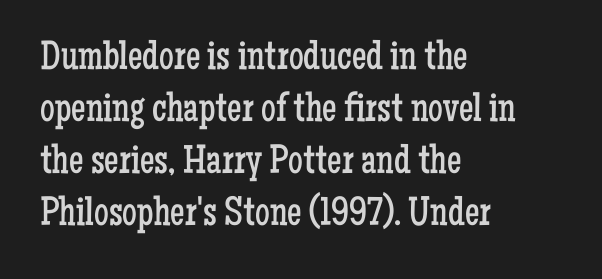
{"serif": "yes", "italic": "no", "bold": "no", "weight": "regular", "width": "condensed", "stroke_contrast": "low", "x_height": "medium", "monospaced": "no", "underline": "no", "align": "left", "line_spacing": "normal", "line_spacing_ratio": 1.27, "letter_spacing": "normal", "letter_spacing_em": 0.0, "glyph_px": 41}
